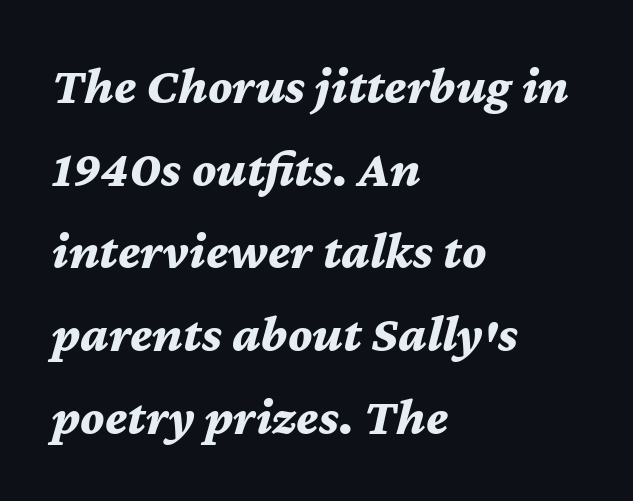
Q: Is the text bold? A: Yes.
Q: Is the text italic (slanted)? A: Yes, it leans right by about 12 degrees.
Q: Is the text underlined? A: No.
Q: How is the paragraph aligned? A: Left-aligned.
Q: Is the spacing between letters normal or unusually wide? A: Normal.
Q: Is the spacing between lines tight, normal or loose? A: Normal.
Q: Width (condensed, normal, or wide)? A: Normal.
Q: Stroke contrast? A: Medium.
Q: x-height? A: Medium.
Q: Monospaced? A: No.
